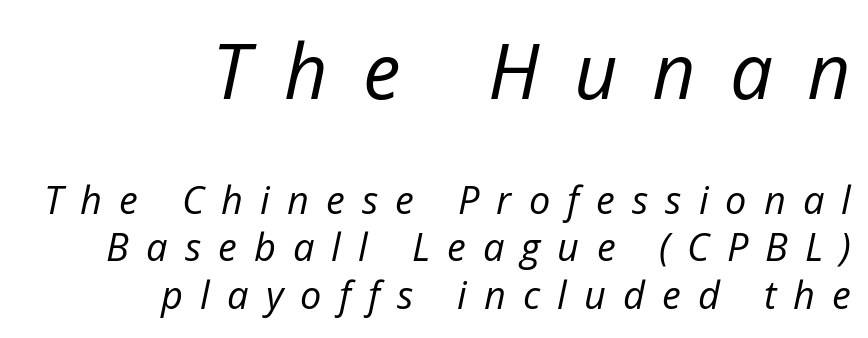
Q: Is the text bold? A: No.
Q: Is the text italic (slanted)? A: Yes, it leans right by about 12 degrees.
Q: Is the text underlined? A: No.
Q: How is the paragraph aligned? A: Right-aligned.
Q: Is the spacing between letters normal or unusually wide? A: Unusually wide.
Q: Is the spacing between lines tight, normal or loose? A: Normal.
Q: Which block of text is set in a larger size, the first (top) or the second (bottom)? A: The first (top) one.
Q: Width (condensed, normal, or wide)? A: Normal.
Q: Stroke contrast? A: Low.
Q: x-height? A: Medium.
Q: Monospaced? A: No.
